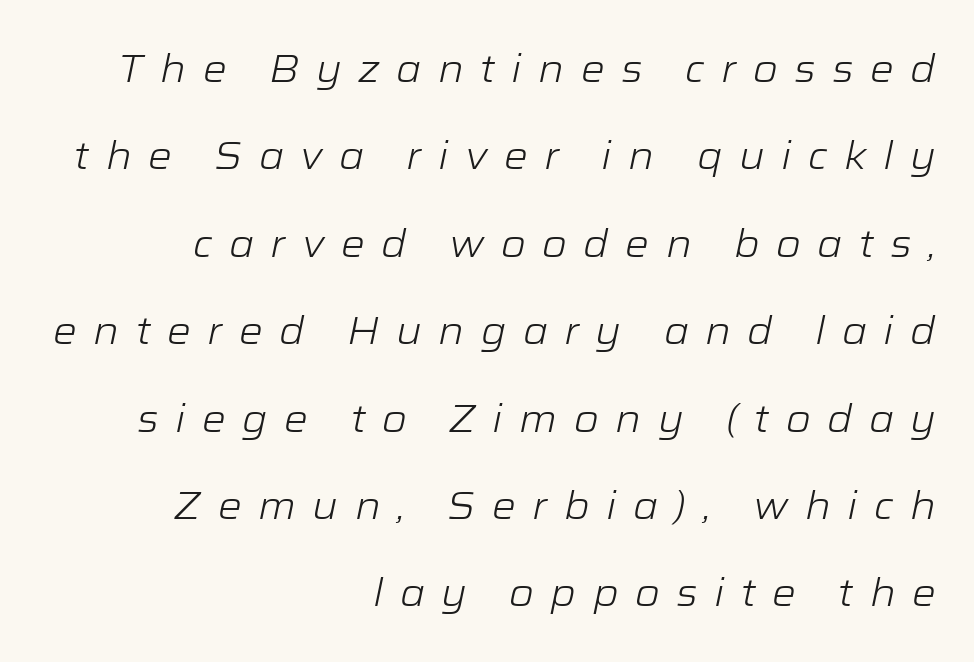
The letters are slanted; this is an italic face. Inter-character spacing is expanded well beyond the font's built-in metrics. The passage shown is not bold in any degree. Descender tails drop into unmarked territory. Varying glyph widths throughout — classic text-font behaviour. Compared with typical paragraphs, the rows here are farther apart.
